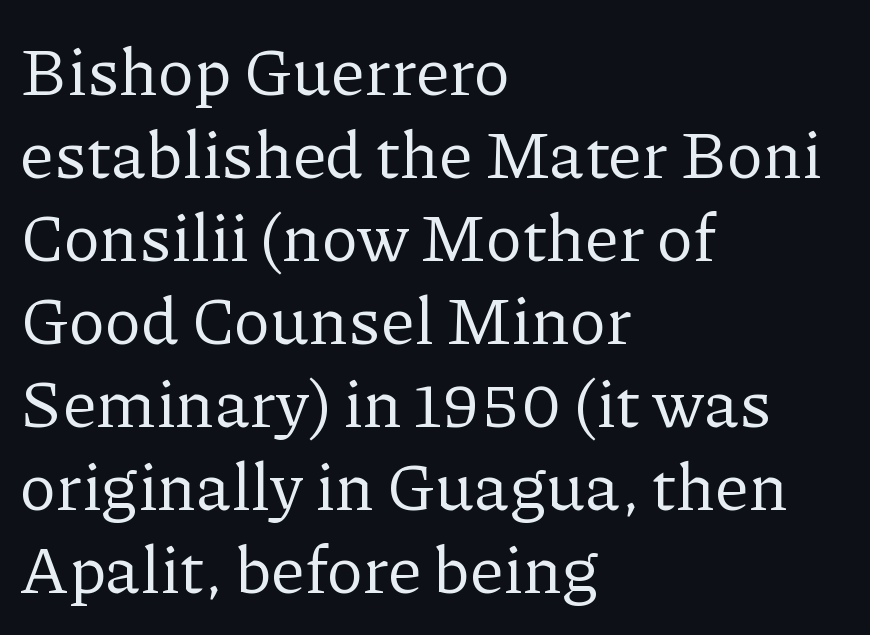
Q: Is the text bold? A: No.
Q: Is the text italic (slanted)? A: No, it is upright.
Q: Is the typeface a serif or a sans-serif typeface? A: Serif.
Q: Is the text underlined? A: No.
Q: How is the paragraph aligned? A: Left-aligned.
Q: Is the spacing between letters normal or unusually wide? A: Normal.
Q: Width (condensed, normal, or wide)? A: Normal.
Q: Stroke contrast? A: Low.
Q: x-height? A: Medium.
Q: Monospaced? A: No.
